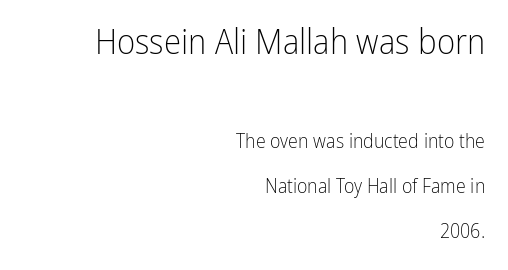
This reads as an unemphasized weight, regular at the heaviest. Bare-footed words on every line. The upper block of text is set noticeably larger than the block beneath it. Every row of glyphs terminates at an identical x-position on the right.
